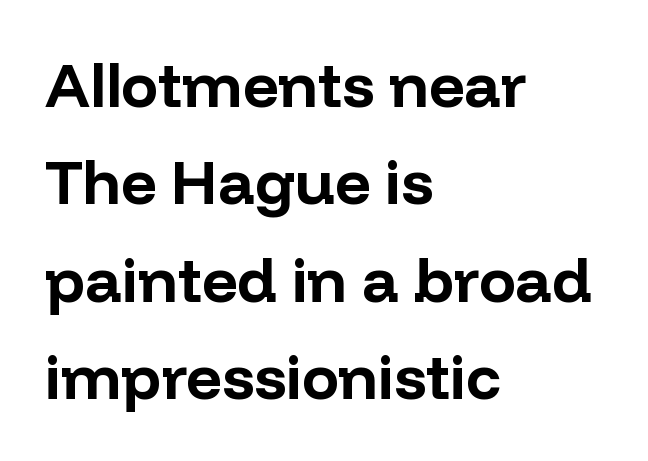
{"serif": "no", "italic": "no", "bold": "yes", "weight": "bold", "width": "normal", "stroke_contrast": "low", "x_height": "medium", "monospaced": "no", "underline": "no", "align": "left", "line_spacing": "normal", "line_spacing_ratio": 1.57, "letter_spacing": "normal", "letter_spacing_em": 0.0, "glyph_px": 62}
